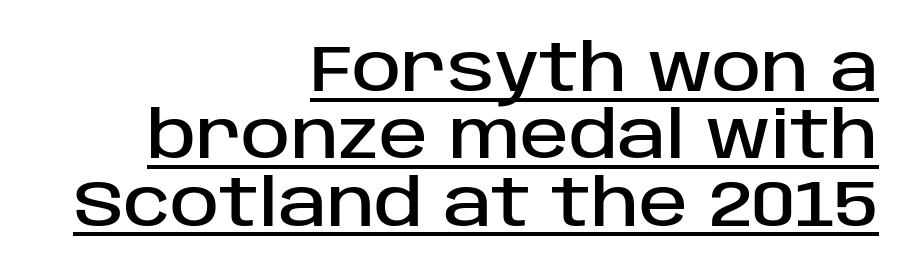
Q: Is the text italic (slanted)? A: No, it is upright.
Q: Is the typeface a serif or a sans-serif typeface? A: Sans-serif.
Q: Is the text underlined? A: Yes.
Q: How is the paragraph aligned? A: Right-aligned.
Q: Is the spacing between letters normal or unusually wide? A: Normal.
Q: Is the spacing between lines tight, normal or loose? A: Tight.
Q: Width (condensed, normal, or wide)? A: Normal.
Q: Stroke contrast? A: Low.
Q: x-height? A: Large.
Q: Monospaced? A: No.
